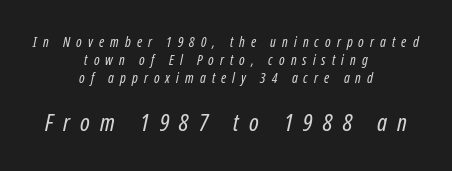
The image shows 24 px text type, italic (leaning right); set centered, normal line spacing (1.28x), unusually wide letter spacing (+0.43 em), not underlined; the second (bottom) block is 1.71x larger.
